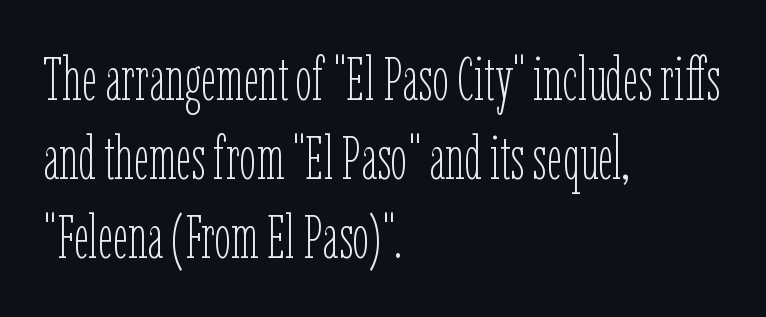
Q: Is the text bold? A: No.
Q: Is the text italic (slanted)? A: No, it is upright.
Q: Is the text underlined? A: No.
Q: How is the paragraph aligned? A: Left-aligned.
Q: Is the spacing between letters normal or unusually wide? A: Normal.
Q: Is the spacing between lines tight, normal or loose? A: Normal.
Q: Width (condensed, normal, or wide)? A: Condensed.
Q: Stroke contrast? A: Low.
Q: x-height? A: Medium.
Q: Monospaced? A: No.
